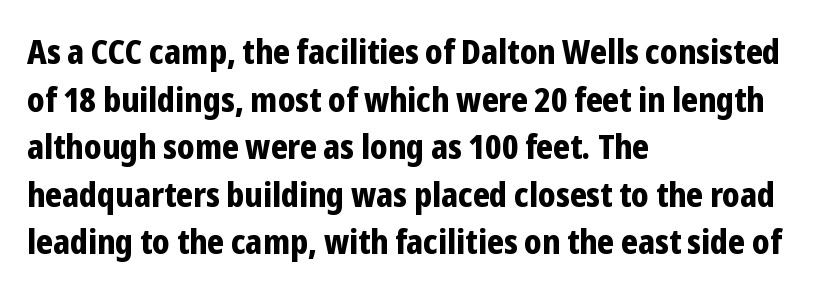
The image shows 34 px bold, condensed sans-serif type, upright; set left-aligned, normal line spacing (1.4x), normal letter spacing, not underlined; low stroke contrast and a medium x-height.
